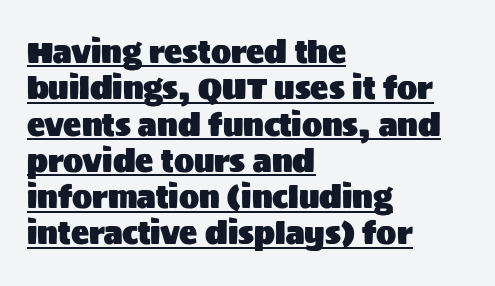
The image shows 30 px sans-serif type, upright; set left-aligned, line spacing 1.21x, normal letter spacing, underlined; medium stroke contrast and a large x-height.
